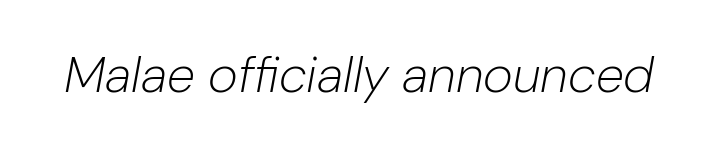
Characters are canted at an angle relative to the baseline's perpendicular. Looks like regular typesetting: each glyph gets only the width it needs. Vertical stems look standard width or narrower in stroke. You could call the tracking neutral — neither tight nor loose. The words here are not underlined.
